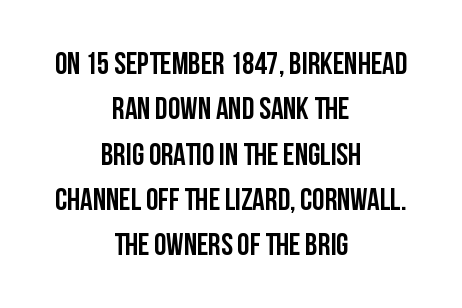
{"serif": "no", "italic": "no", "bold": "yes", "weight": "semibold", "width": "condensed", "stroke_contrast": "low", "x_height": "large", "monospaced": "no", "underline": "no", "align": "center", "line_spacing": "normal", "line_spacing_ratio": 1.46, "letter_spacing": "normal", "letter_spacing_em": 0.0, "glyph_px": 31}
